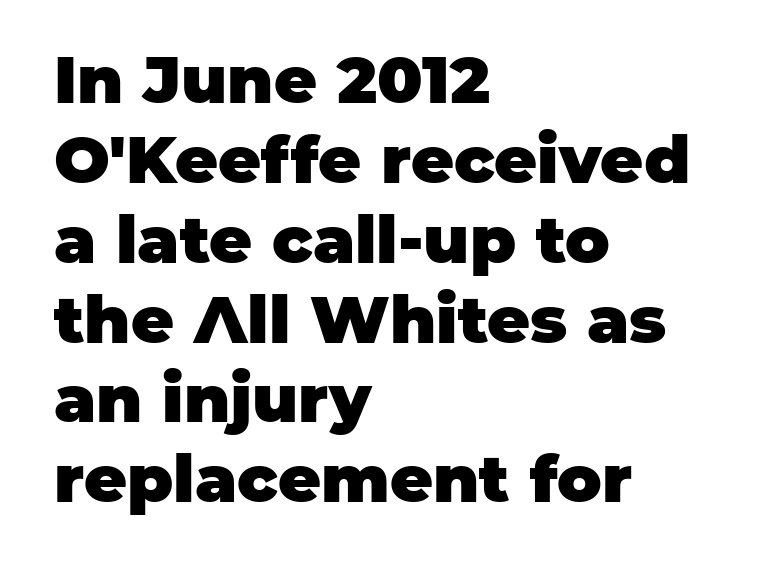
{"serif": "no", "italic": "no", "bold": "yes", "weight": "heavy", "width": "normal", "stroke_contrast": "low", "x_height": "large", "monospaced": "no", "underline": "no", "align": "left", "line_spacing_ratio": 1.21, "letter_spacing": "normal", "letter_spacing_em": 0.0, "glyph_px": 66}
